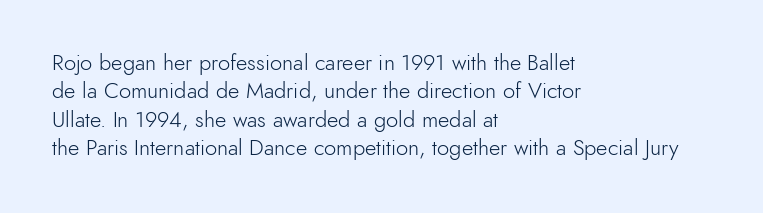
The image shows 22 px text type, upright; set left-aligned, normal line spacing (1.29x), normal letter spacing, not underlined.
